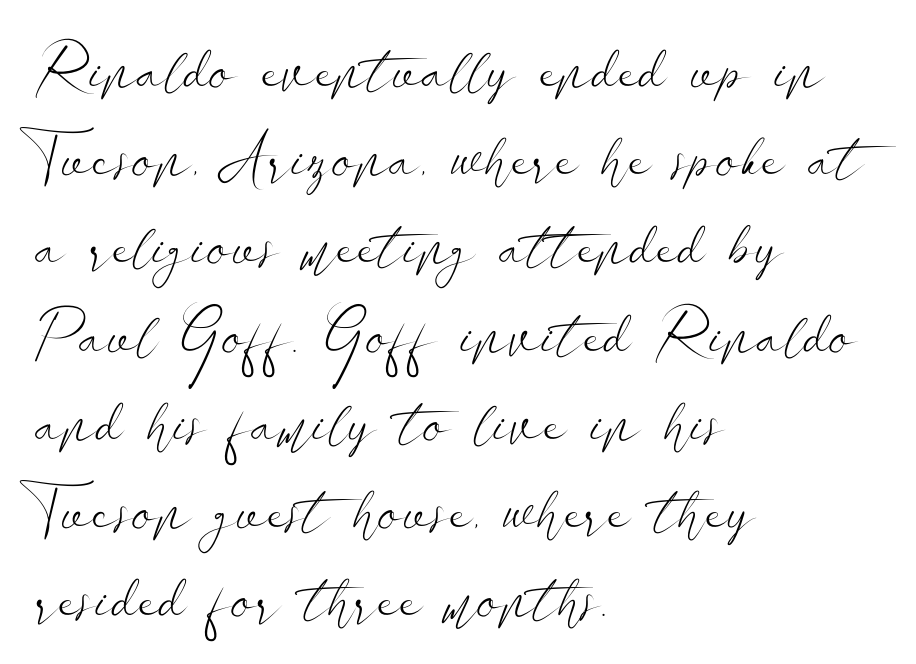
The image shows 63 px light, wide sans-serif type; set left-aligned, normal line spacing (1.4x), normal letter spacing, not underlined; low stroke contrast and a small x-height.
